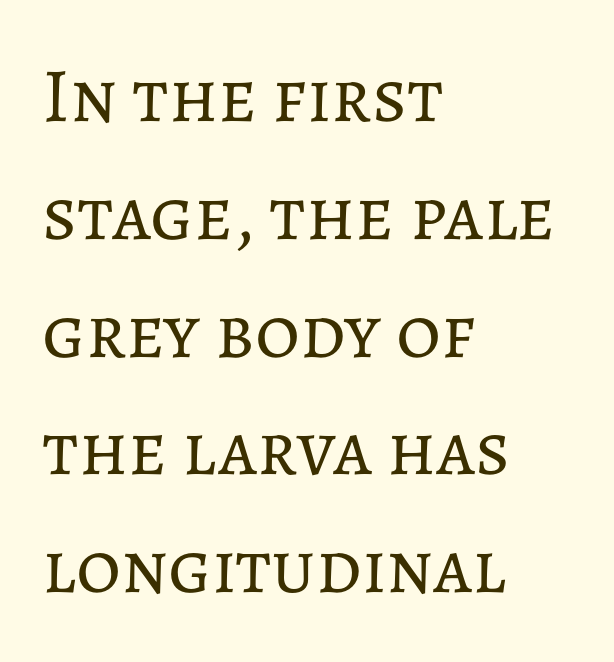
{"italic": "no", "bold": "no", "weight": "regular", "width": "normal", "stroke_contrast": "low", "x_height": "medium", "monospaced": "no", "underline": "no", "align": "left", "line_spacing": "normal", "line_spacing_ratio": 1.53, "letter_spacing": "normal", "letter_spacing_em": 0.0, "glyph_px": 77}
